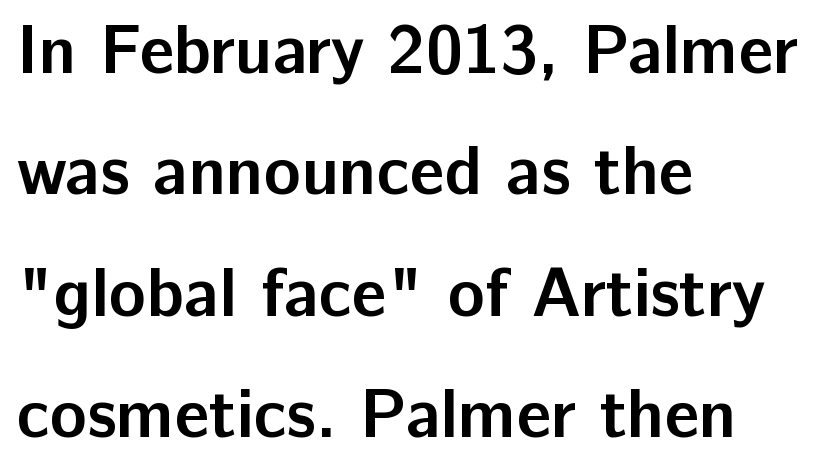
{"serif": "no", "italic": "no", "bold": "yes", "weight": "semibold", "width": "normal", "stroke_contrast": "low", "x_height": "medium", "monospaced": "no", "underline": "no", "align": "left", "line_spacing_ratio": 1.76, "letter_spacing": "normal", "letter_spacing_em": 0.0, "glyph_px": 69}
